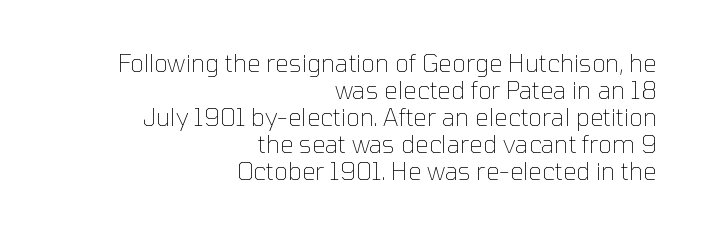
Q: Is the text bold? A: No.
Q: Is the text italic (slanted)? A: No, it is upright.
Q: Is the text underlined? A: No.
Q: How is the paragraph aligned? A: Right-aligned.
Q: Is the spacing between letters normal or unusually wide? A: Normal.
Q: Is the spacing between lines tight, normal or loose? A: Tight.
